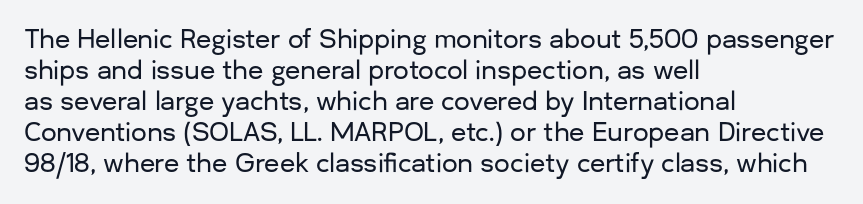
Q: Is the text italic (slanted)? A: No, it is upright.
Q: Is the text underlined? A: No.
Q: How is the paragraph aligned? A: Left-aligned.
Q: Is the spacing between letters normal or unusually wide? A: Normal.
